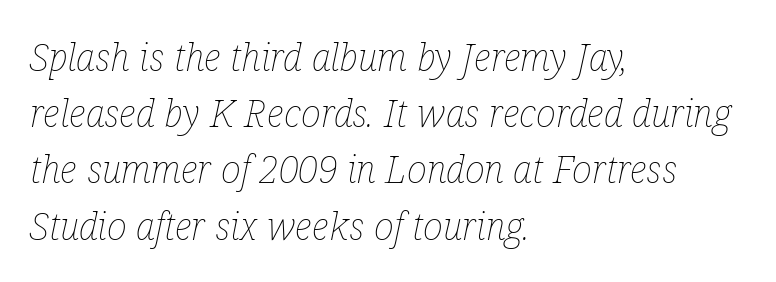
The image shows 38 px thin, condensed type, italic (leaning right); set left-aligned, normal line spacing (1.48x), normal letter spacing, not underlined; low stroke contrast and a medium x-height.
